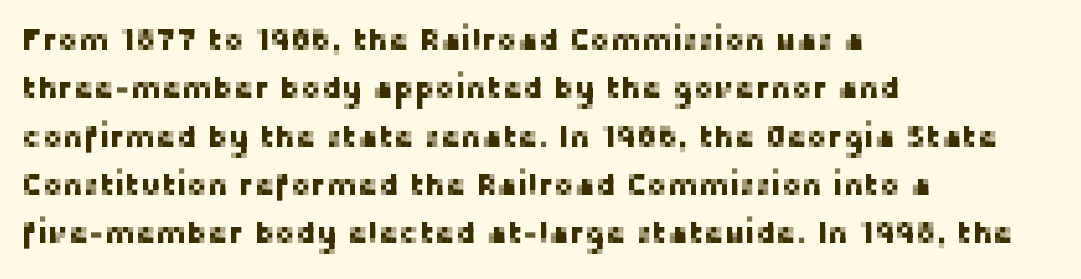
Is there much room between lines? A standard amount, neither cramped nor airy. Style check: upright. The letterforms sit shoulder to shoulder at normal distance. Horizontally, the lines are justified to the leading edge only. Nothing sits at the stroke ends, so this counts as sans-serif.
